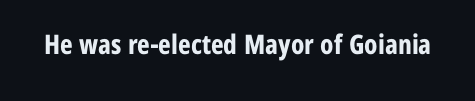
{"italic": "no", "bold": "yes", "underline": "no", "letter_spacing": "normal", "letter_spacing_em": 0.0, "glyph_px": 27}
